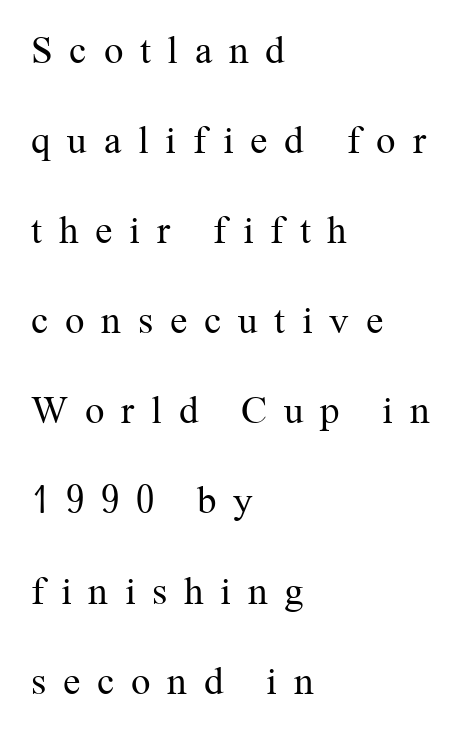
The image shows 39 px regular-weight serif type, upright; set left-aligned, loose line spacing (2.31x), unusually wide letter spacing (+0.43 em), not underlined; medium stroke contrast and a medium x-height.
